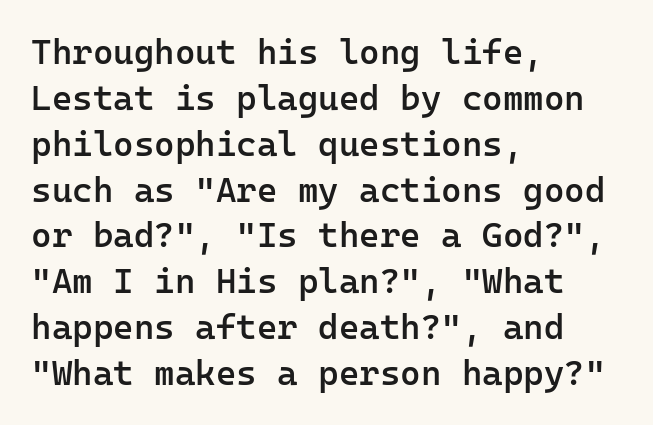
Q: Is the text bold? A: Semi-bold.
Q: Is the text italic (slanted)? A: No, it is upright.
Q: Is the typeface a serif or a sans-serif typeface? A: Sans-serif.
Q: Is the text underlined? A: No.
Q: How is the paragraph aligned? A: Left-aligned.
Q: Is the spacing between letters normal or unusually wide? A: Normal.
Q: Is the spacing between lines tight, normal or loose? A: Normal.
Q: Width (condensed, normal, or wide)? A: Normal.
Q: Stroke contrast? A: Low.
Q: x-height? A: Medium.
Q: Monospaced? A: Yes.
